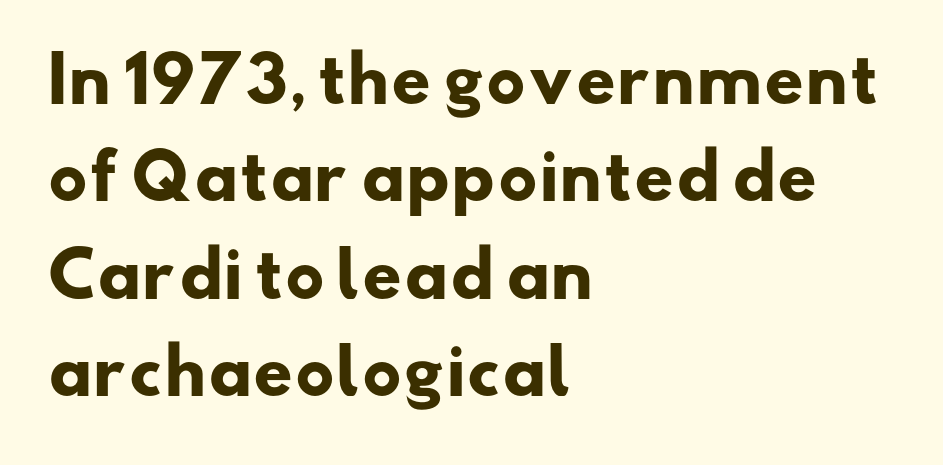
Default kerning and tracking; the words read as compact shapes. Note the varied advance widths — an 'i' is clearly narrower than an 'm'. Vertical spacing — default. Type without underlining. Regarding serifs, this sample does without them.
